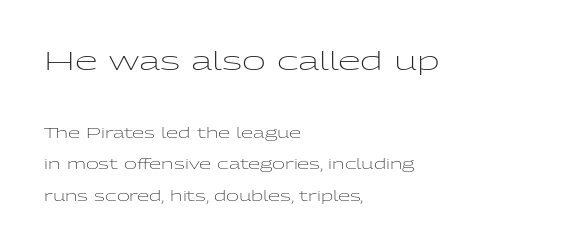
Every row of glyphs begins at an identical x-position on the left. Descenders are the only things crossing below the line. The composition opens big and finishes small. These lines were composed using upright roman letters. The leading is generous, giving the passage an open texture. Heaviness? Minimal to ordinary, like unemphasized prose.
